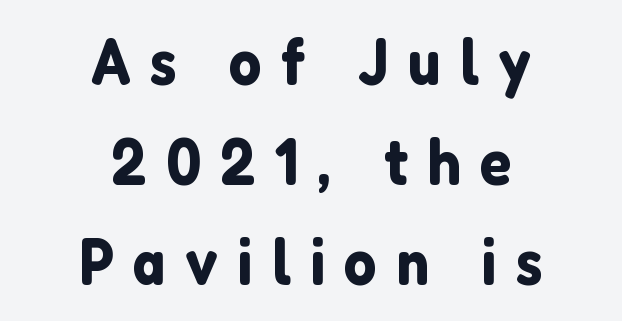
The image shows 65 px sans-serif type, upright; set centered, normal line spacing (1.54x), unusually wide letter spacing (+0.29 em), not underlined; low stroke contrast and a medium x-height.
